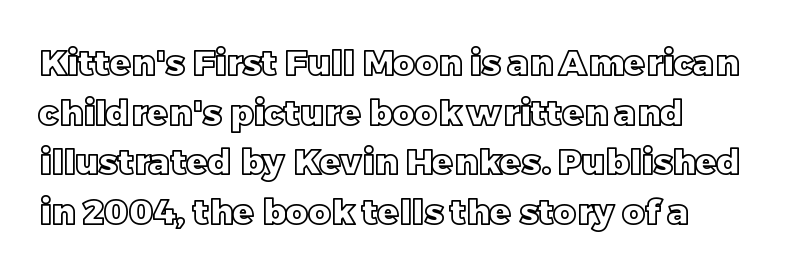
The image shows 35 px text type, upright; set normal line spacing (1.42x), normal letter spacing, not underlined; a large x-height.
